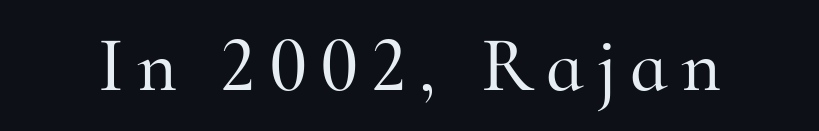
{"serif": "yes", "italic": "no", "width": "normal", "stroke_contrast": "high", "x_height": "small", "monospaced": "no", "underline": "no", "glyph_px": 77}
